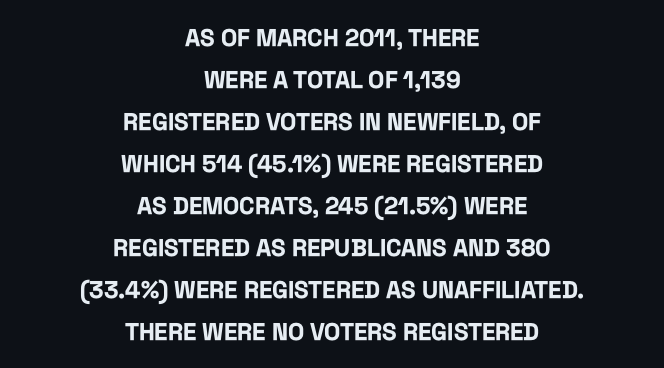
Q: Is the text bold? A: Yes.
Q: Is the text italic (slanted)? A: No, it is upright.
Q: Is the text underlined? A: No.
Q: How is the paragraph aligned? A: Centered.
Q: Is the spacing between letters normal or unusually wide? A: Normal.
